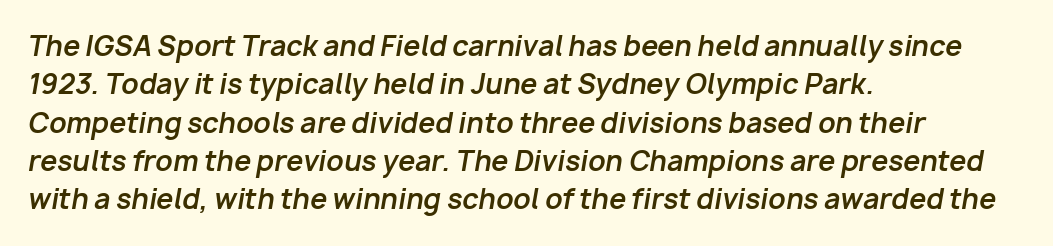
Q: Is the text bold? A: Yes.
Q: Is the text italic (slanted)? A: Yes, it leans right by about 10 degrees.
Q: Is the text underlined? A: No.
Q: How is the paragraph aligned? A: Left-aligned.
Q: Is the spacing between letters normal or unusually wide? A: Normal.
Q: Is the spacing between lines tight, normal or loose? A: Normal.
